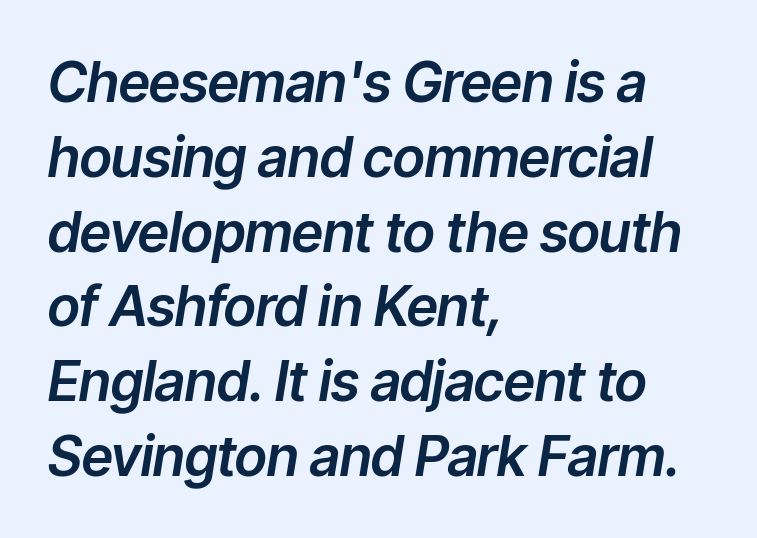
{"italic": "yes", "lean": "right", "slant_degrees": 9, "width": "normal", "stroke_contrast": "low", "x_height": "medium", "monospaced": "no", "underline": "no", "align": "left", "line_spacing": "normal", "line_spacing_ratio": 1.36, "letter_spacing": "normal", "letter_spacing_em": 0.0, "glyph_px": 55}
